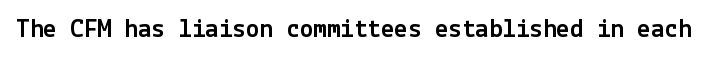
This rendering leaves character spacing at its baseline value. Has an underline been added? It has not. No italicization has been applied; the sample stays upright.
